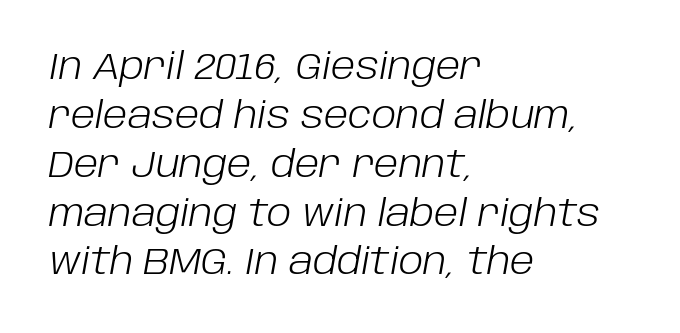
{"italic": "yes", "lean": "right", "slant_degrees": 10, "bold": "no", "weight": "light", "width": "normal", "stroke_contrast": "low", "x_height": "large", "monospaced": "no", "underline": "no", "align": "left", "line_spacing": "normal", "line_spacing_ratio": 1.32, "letter_spacing": "normal", "letter_spacing_em": 0.0, "glyph_px": 37}
